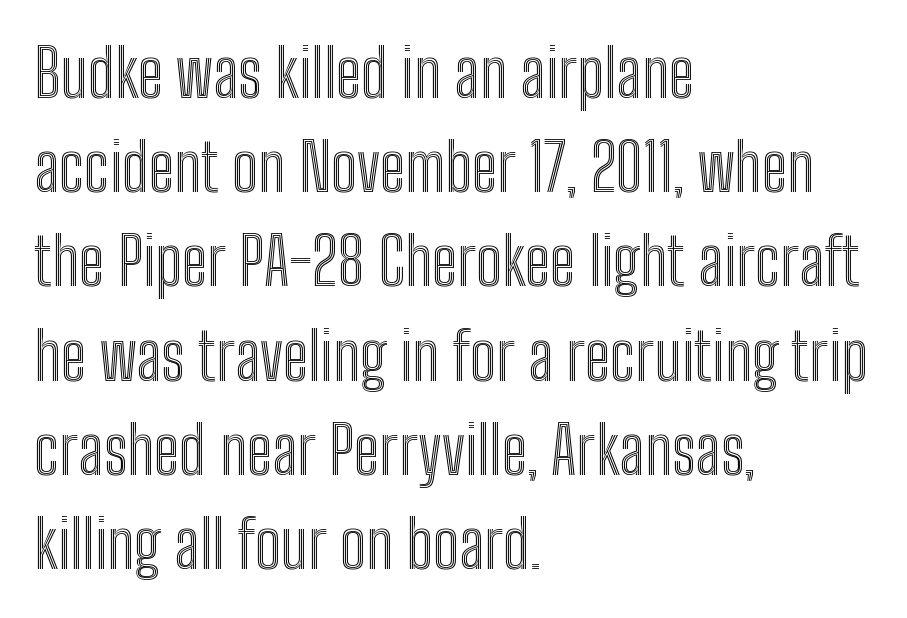
The tracking reads as untouched default to a designer's eye. The rendering uses natural spacing where letterforms have individual widths. Line beginnings align vertically; line endings do not. Italic: no, the glyphs are upright roman. The passage shown stacks its lines at a standard gap.
